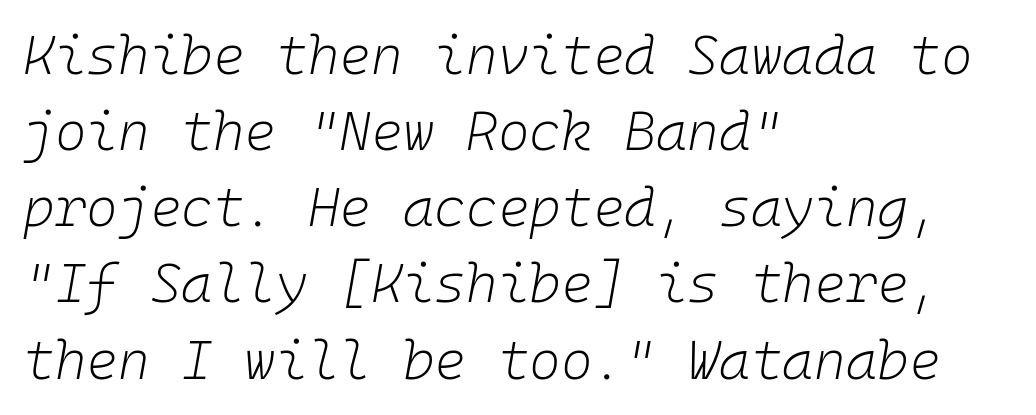
{"italic": "yes", "lean": "right", "slant_degrees": 10, "bold": "no", "weight": "light", "width": "normal", "stroke_contrast": "low", "x_height": "medium", "monospaced": "yes", "underline": "no", "align": "left", "line_spacing": "normal", "line_spacing_ratio": 1.41, "letter_spacing": "normal", "letter_spacing_em": 0.0, "glyph_px": 54}
